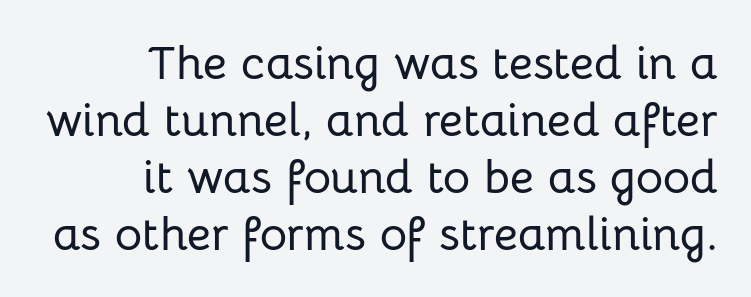
These lines are composed in type without serifs. Descenders are the only things crossing below the line. In terms of posture, this sample is upright. In terms of letterspacing, this is plain default setting. Which margin do the lines hug? The right one — the left edge is uneven. Is this a fixed-width face? No — the glyphs have proportional, varying widths.
